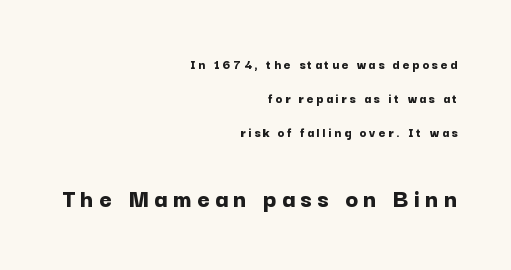
Q: Is the text bold? A: Yes.
Q: Is the text italic (slanted)? A: No, it is upright.
Q: Is the text underlined? A: No.
Q: How is the paragraph aligned? A: Right-aligned.
Q: Is the spacing between letters normal or unusually wide? A: Unusually wide.
Q: Is the spacing between lines tight, normal or loose? A: Loose.
Q: Which block of text is set in a larger size, the first (top) or the second (bottom)? A: The second (bottom) one.
